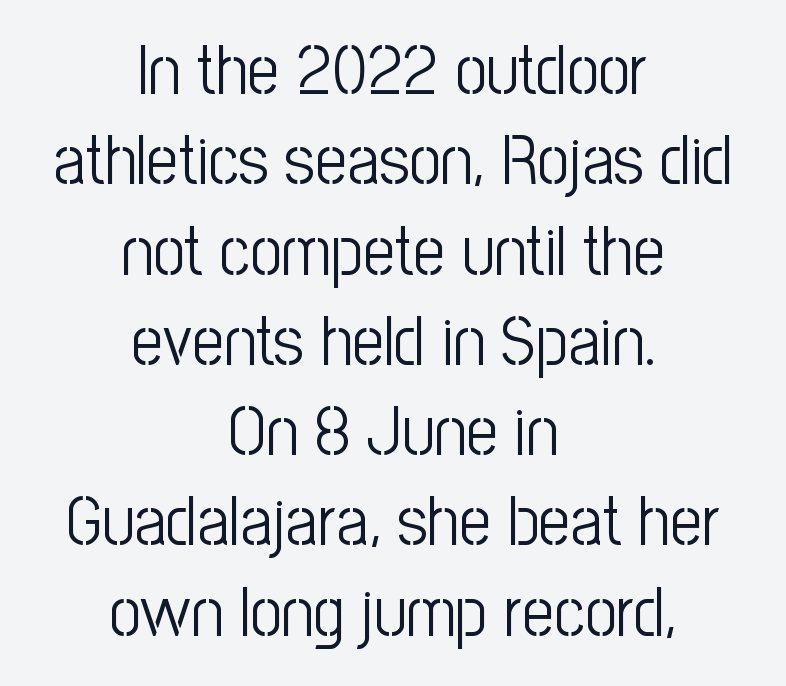
Q: Is the text bold? A: No.
Q: Is the text italic (slanted)? A: No, it is upright.
Q: Is the typeface a serif or a sans-serif typeface? A: Sans-serif.
Q: Is the text underlined? A: No.
Q: How is the paragraph aligned? A: Centered.
Q: Is the spacing between letters normal or unusually wide? A: Normal.
Q: Is the spacing between lines tight, normal or loose? A: Normal.
Q: Width (condensed, normal, or wide)? A: Condensed.
Q: Stroke contrast? A: Low.
Q: x-height? A: Medium.
Q: Monospaced? A: No.
